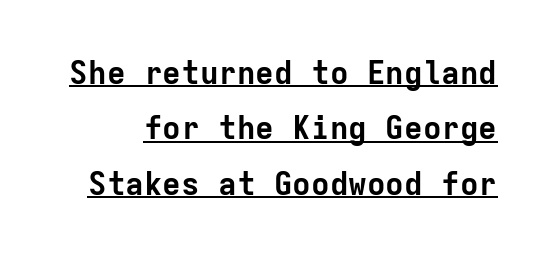
Q: Is the text bold? A: Yes.
Q: Is the text italic (slanted)? A: No, it is upright.
Q: Is the typeface a serif or a sans-serif typeface? A: Sans-serif.
Q: Is the text underlined? A: Yes.
Q: Is the spacing between letters normal or unusually wide? A: Normal.
Q: Width (condensed, normal, or wide)? A: Normal.
Q: Stroke contrast? A: Low.
Q: x-height? A: Medium.
Q: Monospaced? A: Yes.
